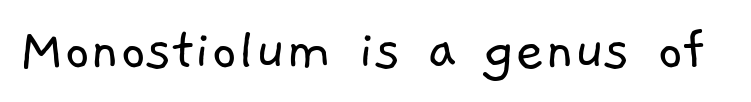
{"serif": "no", "bold": "no", "weight": "light", "width": "normal", "stroke_contrast": "low", "x_height": "medium", "monospaced": "no", "underline": "no", "letter_spacing": "normal", "letter_spacing_em": 0.0, "glyph_px": 63}
